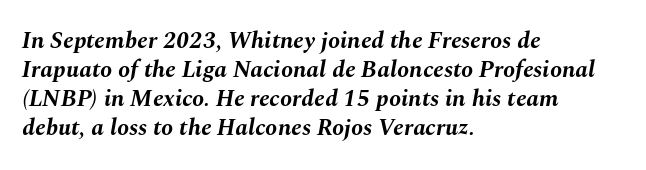
Q: Is the text bold? A: Yes.
Q: Is the text italic (slanted)? A: Yes, it leans right by about 10 degrees.
Q: Is the text underlined? A: No.
Q: How is the paragraph aligned? A: Left-aligned.
Q: Is the spacing between letters normal or unusually wide? A: Normal.
